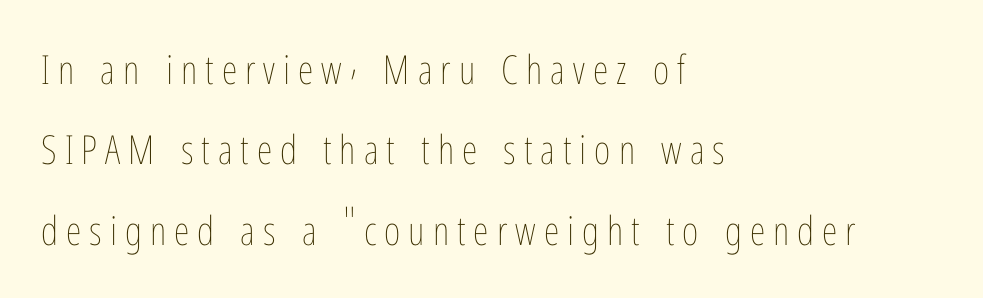
The image shows 40 px thin, condensed type, upright; set left-aligned, loose line spacing (2.01x), unusually wide letter spacing (+0.2 em), not underlined; low stroke contrast and a medium x-height.
